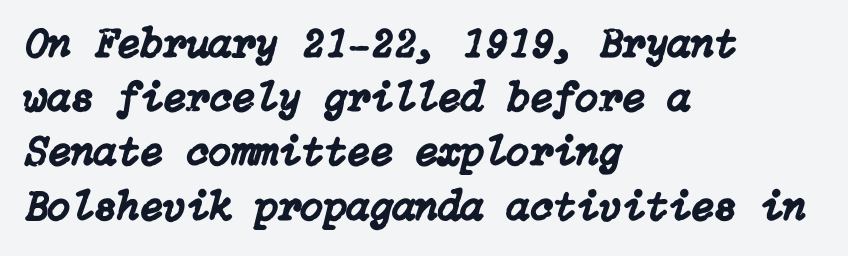
{"italic": "yes", "lean": "right", "slant_degrees": 15, "width": "normal", "stroke_contrast": "low", "x_height": "medium", "underline": "no", "align": "left", "line_spacing": "normal", "line_spacing_ratio": 1.29, "letter_spacing": "normal", "letter_spacing_em": 0.0, "glyph_px": 42}
